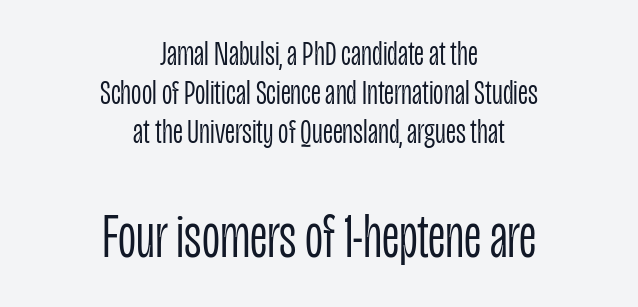
The letterforms sit shoulder to shoulder at normal distance. Notice how the stems are strictly vertical — no italics here. The foot of each line stays bare and open. Every row of glyphs is offset so its center matches the block's center. Caption: upper text group reduced, lower text group enlarged.
